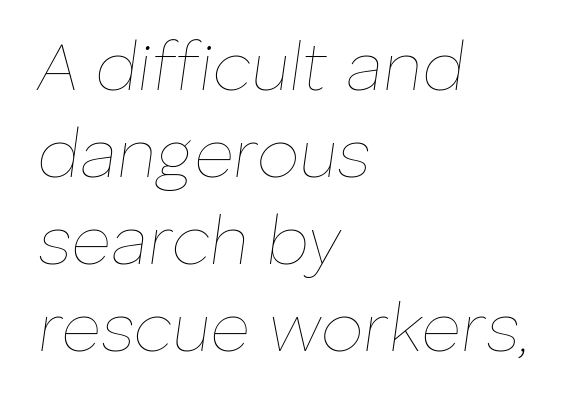
Q: Is the text bold? A: No.
Q: Is the text italic (slanted)? A: Yes, it leans right by about 8 degrees.
Q: Is the text underlined? A: No.
Q: How is the paragraph aligned? A: Left-aligned.
Q: Is the spacing between letters normal or unusually wide? A: Normal.
Q: Is the spacing between lines tight, normal or loose? A: Normal.
Q: Width (condensed, normal, or wide)? A: Normal.
Q: Stroke contrast? A: Low.
Q: x-height? A: Medium.
Q: Monospaced? A: No.
